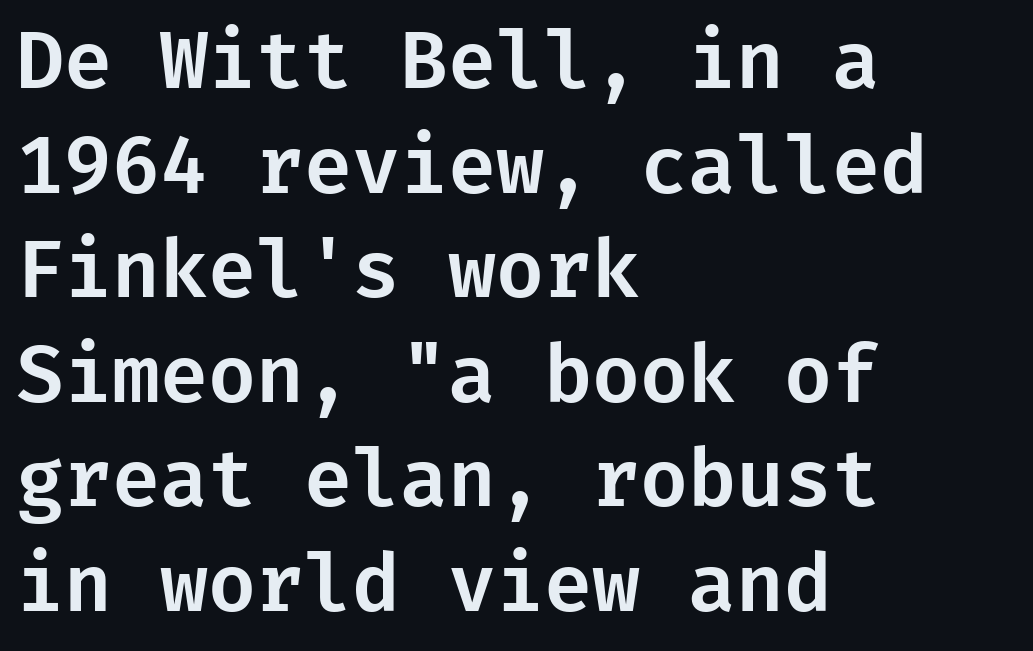
{"serif": "no", "italic": "no", "width": "normal", "stroke_contrast": "low", "x_height": "medium", "underline": "no", "align": "left", "line_spacing": "normal", "line_spacing_ratio": 1.34, "letter_spacing": "normal", "letter_spacing_em": 0.0, "glyph_px": 78}
